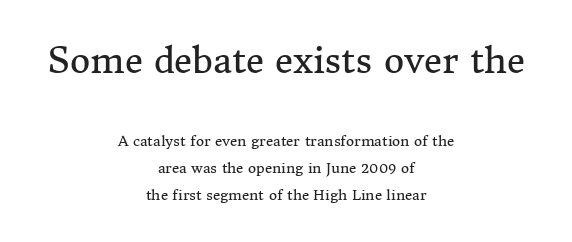
{"serif": "yes", "italic": "no", "bold": "no", "weight": "regular", "width": "normal", "stroke_contrast": "medium", "x_height": "medium", "monospaced": "no", "underline": "no", "align": "center", "line_spacing": "loose", "line_spacing_ratio": 1.9, "letter_spacing": "normal", "letter_spacing_em": 0.0, "larger_block": "first", "size_ratio": 2.5, "glyph_px": 35}
